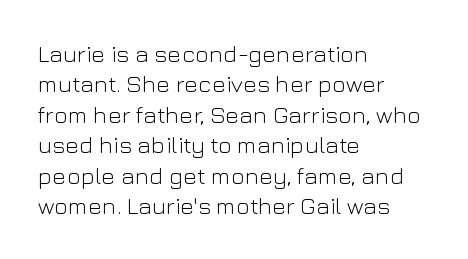
The image shows 24 px text type, upright; set left-aligned, normal line spacing (1.27x), normal letter spacing, not underlined.
